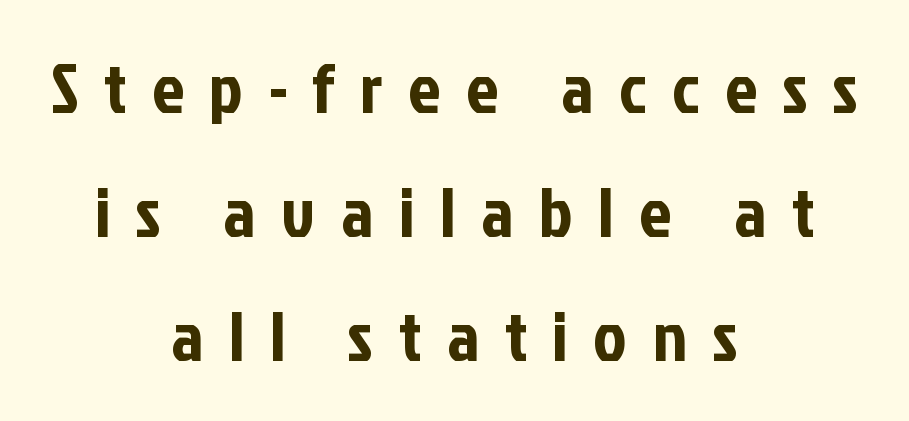
The space beneath each line is pristine and unruled. Style check: upright. Type style note: lacks serifs. Spacing verdict: proportional, widths tailored to each character.
